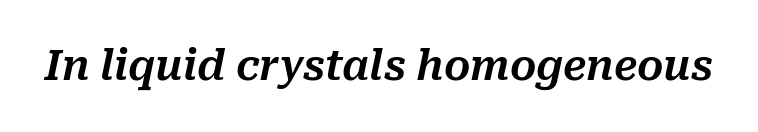
{"italic": "yes", "lean": "right", "slant_degrees": 10, "width": "normal", "stroke_contrast": "medium", "x_height": "medium", "monospaced": "no", "underline": "no", "letter_spacing": "normal", "letter_spacing_em": 0.0, "glyph_px": 41}
